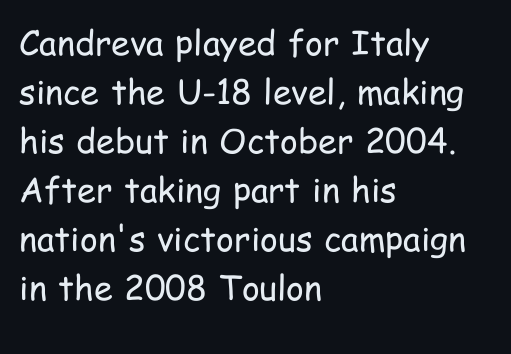
{"serif": "no", "italic": "no", "bold": "no", "weight": "regular", "width": "condensed", "stroke_contrast": "low", "x_height": "medium", "monospaced": "no", "underline": "no", "align": "left", "line_spacing": "normal", "line_spacing_ratio": 1.44, "letter_spacing": "normal", "letter_spacing_em": 0.0, "glyph_px": 34}
